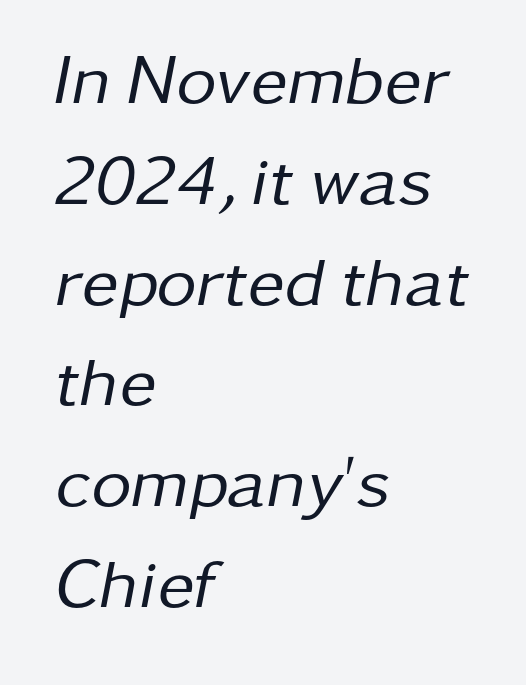
The image shows 70 px regular-weight type, italic (leaning right); set left-aligned, normal line spacing (1.44x), normal letter spacing, not underlined; low stroke contrast and a medium x-height.
